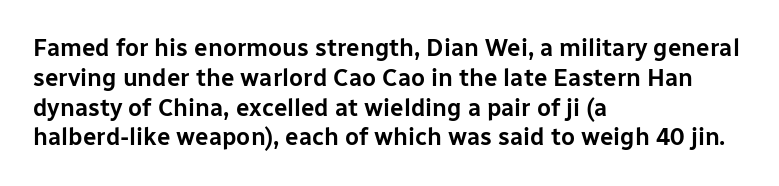
The image shows 24 px text type, upright; set left-aligned, line spacing 1.24x, normal letter spacing, not underlined.
